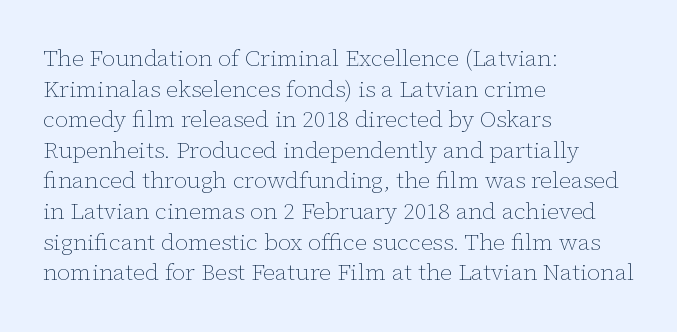
The image shows 23 px text type, upright; set left-aligned, normal line spacing (1.33x), normal letter spacing, not underlined.
